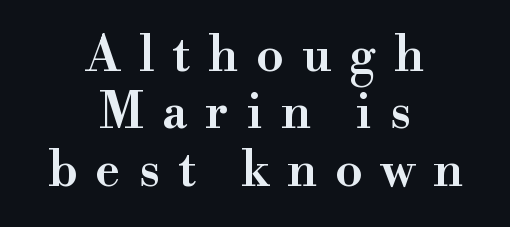
The image shows 49 px semibold serif type, upright; set centered, line spacing 1.17x, unusually wide letter spacing (+0.37 em), not underlined; high stroke contrast and a small x-height.
